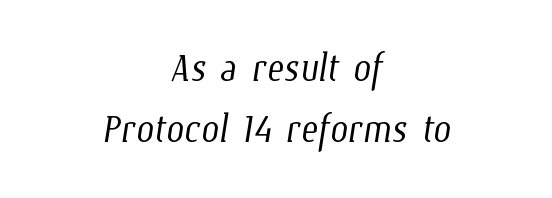
{"bold": "no", "weight": "light", "width": "condensed", "stroke_contrast": "low", "x_height": "medium", "monospaced": "no", "underline": "no", "align": "center", "line_spacing_ratio": 1.2, "letter_spacing": "normal", "letter_spacing_em": 0.0, "glyph_px": 51}
